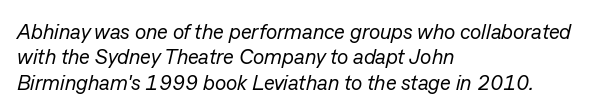
Q: Is the text bold? A: No.
Q: Is the text italic (slanted)? A: Yes, it leans right by about 13 degrees.
Q: Is the text underlined? A: No.
Q: How is the paragraph aligned? A: Left-aligned.
Q: Is the spacing between letters normal or unusually wide? A: Normal.
